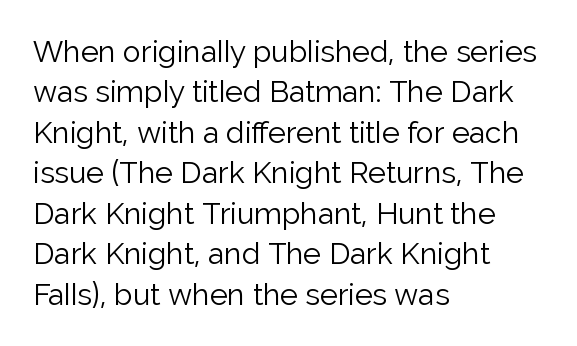
The passage shown is not bold in any degree. Upright lettering throughout. In terms of letterform style, serifs are entirely absent. Here the designer chose a conventional face with non-uniform glyph widths.
